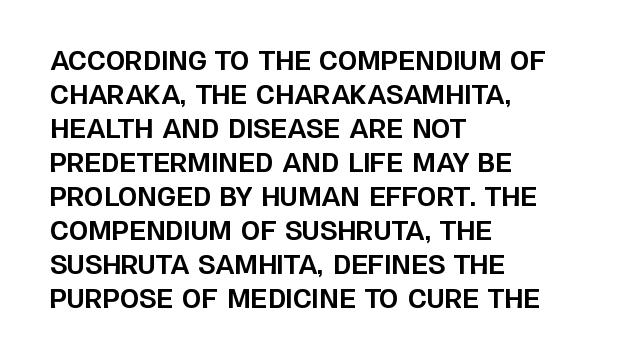
Just letters on the line, the space beneath them empty. No italicization has been applied; the sample stays upright. The rows are spaced the way most documents space them. The glyphs have the mass of a bold cut. Look at the tracking — it's just the regular setting, nothing added. Each line starts at the same left margin while the right side varies.
